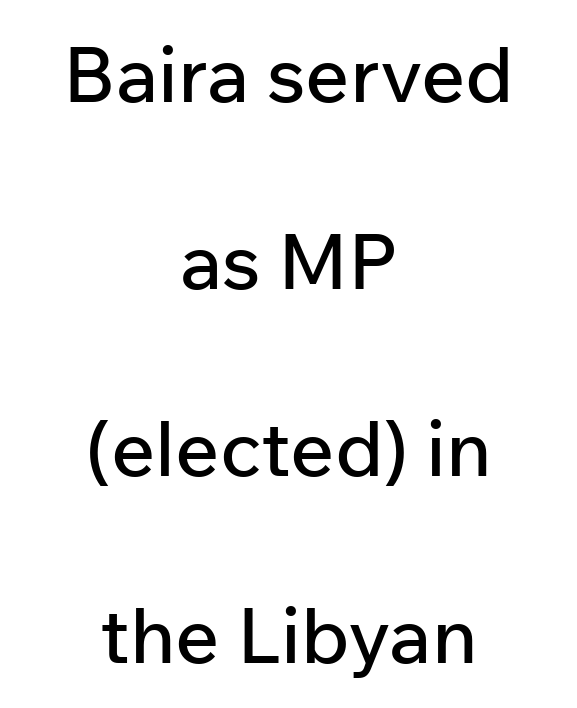
The image shows 77 px sans-serif type, upright; set centered, loose line spacing (2.43x), normal letter spacing, not underlined; low stroke contrast and a medium x-height.
